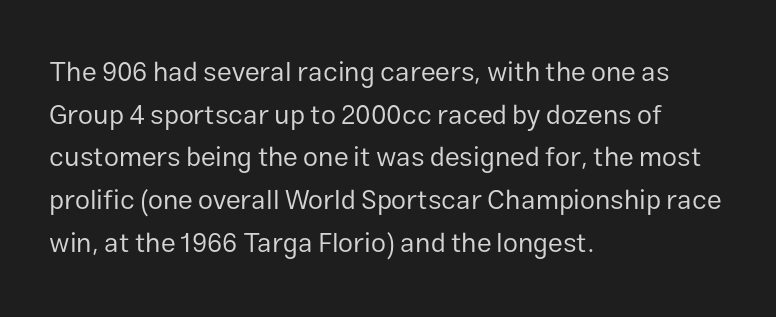
{"italic": "no", "bold": "no", "underline": "no", "align": "left", "line_spacing": "normal", "line_spacing_ratio": 1.58, "letter_spacing": "normal", "letter_spacing_em": 0.0, "glyph_px": 27}
